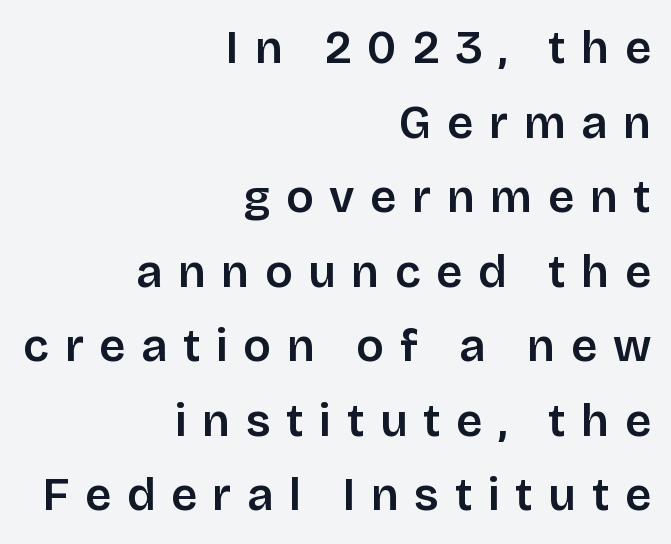
{"serif": "no", "italic": "no", "bold": "semi", "weight": "semibold", "width": "normal", "stroke_contrast": "low", "x_height": "large", "monospaced": "no", "underline": "no", "align": "right", "line_spacing": "normal", "line_spacing_ratio": 1.62, "letter_spacing": "wide", "letter_spacing_em": 0.34, "glyph_px": 46}
